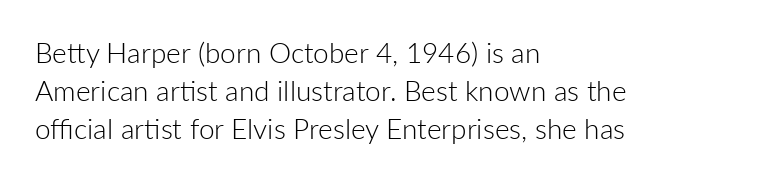
Q: Is the text bold? A: No.
Q: Is the text italic (slanted)? A: No, it is upright.
Q: Is the typeface a serif or a sans-serif typeface? A: Sans-serif.
Q: Is the text underlined? A: No.
Q: How is the paragraph aligned? A: Left-aligned.
Q: Is the spacing between letters normal or unusually wide? A: Normal.
Q: Is the spacing between lines tight, normal or loose? A: Normal.
Q: Width (condensed, normal, or wide)? A: Normal.
Q: Stroke contrast? A: Low.
Q: x-height? A: Medium.
Q: Monospaced? A: No.
